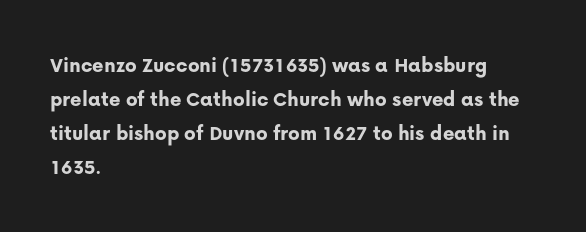
The image shows 22 px bold type, upright; set left-aligned, normal line spacing (1.54x), normal letter spacing, not underlined.
